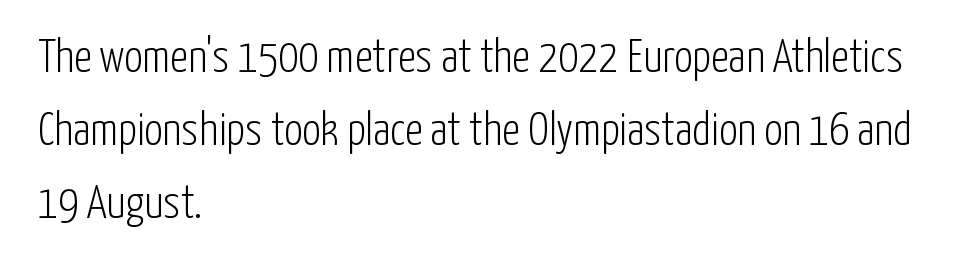
Descenders hang freely into open space. Serif or sans? Sans — the stroke terminals are bare. Varying glyph widths throughout — classic text-font behaviour. Weight: in the light-to-regular range. Italic? Not at all — the glyphs are vertical. Layout note: lines flush left.
